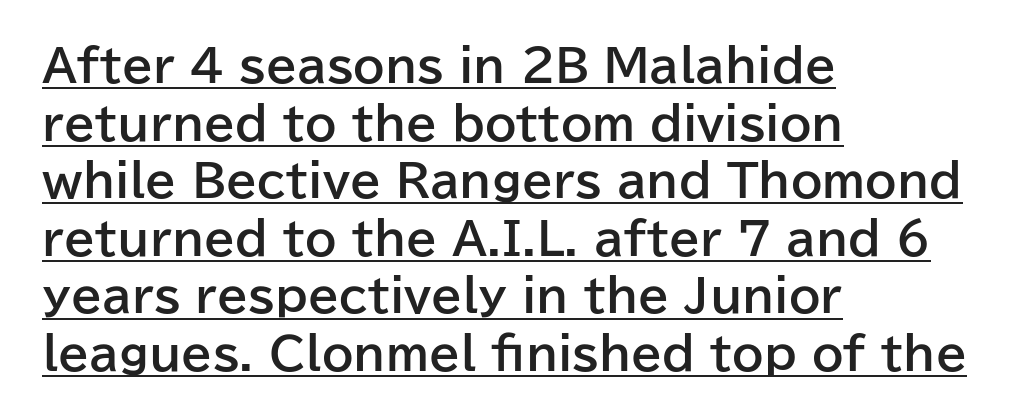
{"serif": "no", "italic": "no", "bold": "yes", "weight": "bold", "width": "normal", "stroke_contrast": "low", "x_height": "medium", "monospaced": "no", "underline": "yes", "align": "left", "line_spacing": "normal", "line_spacing_ratio": 1.28, "letter_spacing": "normal", "letter_spacing_em": 0.0, "glyph_px": 45}
